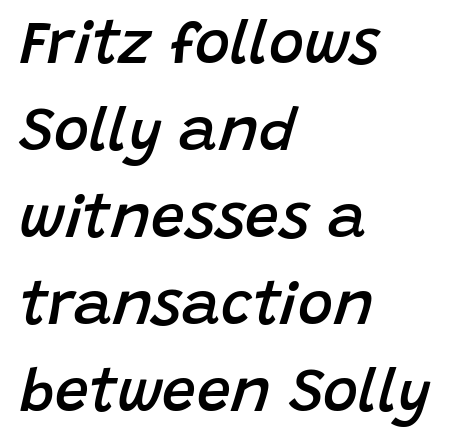
Q: Is the text bold? A: Semi-bold.
Q: Is the text italic (slanted)? A: Yes, it leans right by about 15 degrees.
Q: Is the text underlined? A: No.
Q: How is the paragraph aligned? A: Left-aligned.
Q: Is the spacing between letters normal or unusually wide? A: Normal.
Q: Is the spacing between lines tight, normal or loose? A: Normal.
Q: Width (condensed, normal, or wide)? A: Normal.
Q: Stroke contrast? A: Low.
Q: x-height? A: Large.
Q: Monospaced? A: No.
